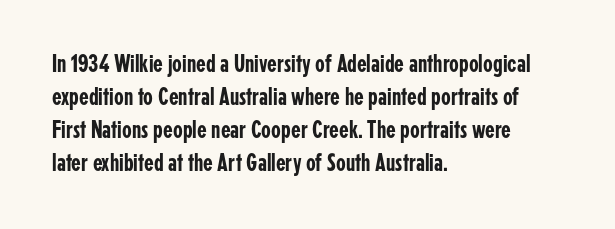
Q: Is the text italic (slanted)? A: No, it is upright.
Q: Is the text underlined? A: No.
Q: How is the paragraph aligned? A: Left-aligned.
Q: Is the spacing between letters normal or unusually wide? A: Normal.
Q: Is the spacing between lines tight, normal or loose? A: Normal.
